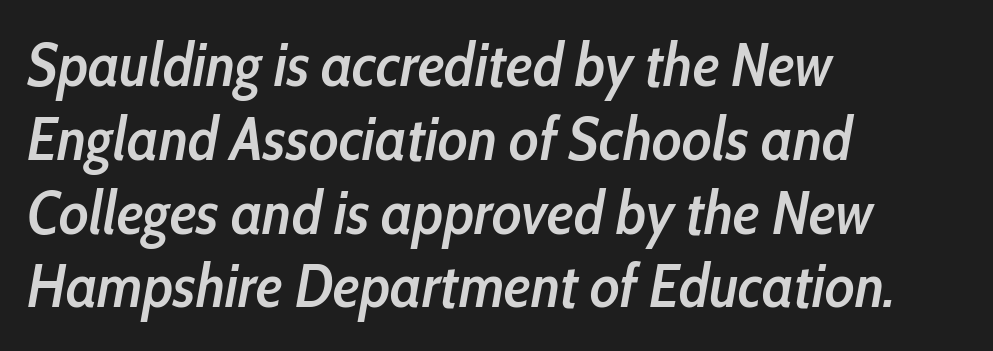
Q: Is the text bold? A: Semi-bold.
Q: Is the text italic (slanted)? A: Yes, it leans right by about 10 degrees.
Q: Is the text underlined? A: No.
Q: How is the paragraph aligned? A: Left-aligned.
Q: Is the spacing between letters normal or unusually wide? A: Normal.
Q: Width (condensed, normal, or wide)? A: Condensed.
Q: Stroke contrast? A: Low.
Q: x-height? A: Medium.
Q: Monospaced? A: No.
